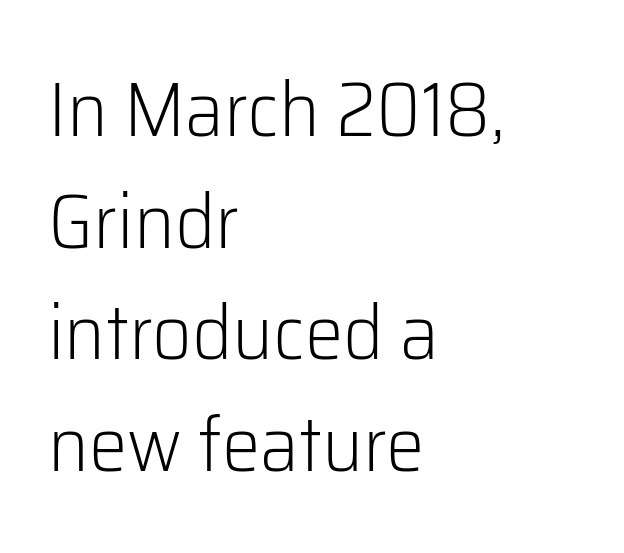
{"serif": "no", "italic": "no", "bold": "no", "weight": "light", "width": "normal", "stroke_contrast": "low", "x_height": "medium", "monospaced": "no", "underline": "no", "align": "left", "line_spacing": "normal", "line_spacing_ratio": 1.45, "letter_spacing": "normal", "letter_spacing_em": 0.0, "glyph_px": 77}
